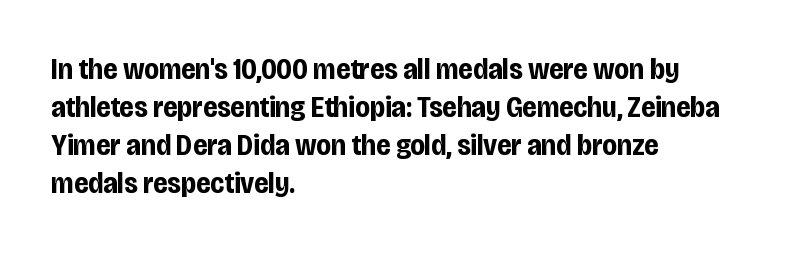
Designer's note — italics off, roman on. Grotesque or geometric, the face here clearly has no serifs. The ragged edge is on the right, which tells us the setting is flush left. Bold? Absolutely — the strokes are thick and heavy.
